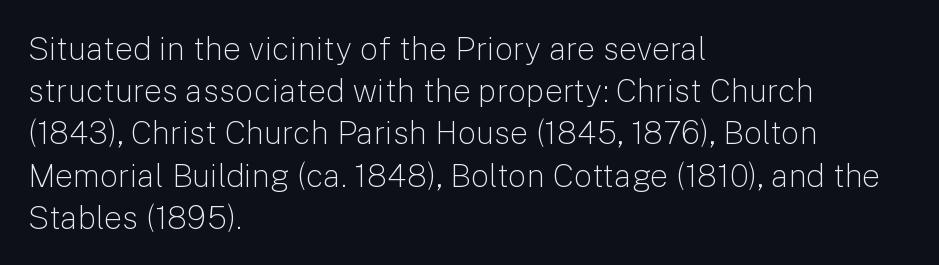
The paragraph shown leans on its left margin. Characters remain perfectly vertical along every line. The passage shown has conventional tracking throughout. Nothing heavy about these letters — not bold at all. These lines are composed in type without serifs. Only glyphs here, with clear space below each row.
